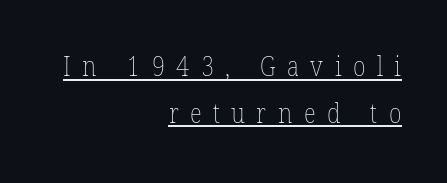
{"italic": "no", "bold": "no", "weight": "thin", "width": "condensed", "stroke_contrast": "low", "x_height": "medium", "monospaced": "no", "underline": "yes", "align": "right", "line_spacing": "normal", "line_spacing_ratio": 1.67, "letter_spacing": "wide", "letter_spacing_em": 0.41, "glyph_px": 28}
